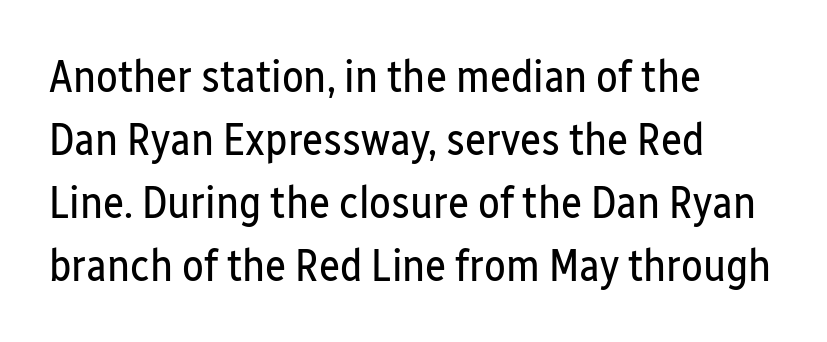
The image shows 45 px regular-weight, condensed sans-serif type, upright; set left-aligned, normal line spacing (1.4x), normal letter spacing, not underlined; low stroke contrast and a medium x-height.
